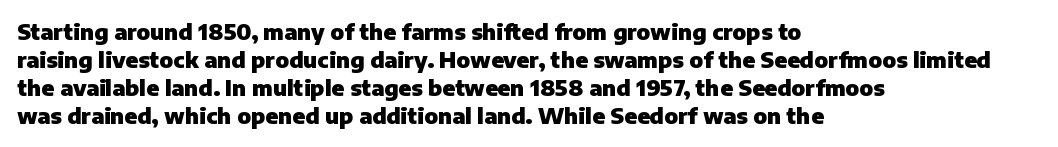
The image shows 22 px bold type, upright; set left-aligned, normal line spacing (1.28x), normal letter spacing, not underlined.
